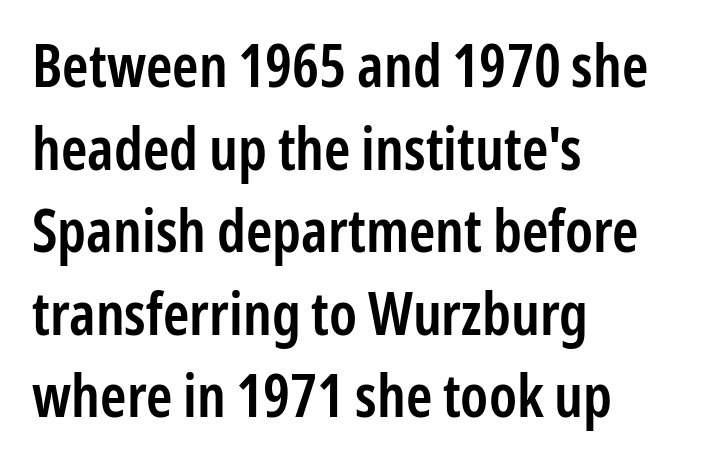
Q: Is the text bold? A: Semi-bold.
Q: Is the text italic (slanted)? A: No, it is upright.
Q: Is the typeface a serif or a sans-serif typeface? A: Sans-serif.
Q: Is the text underlined? A: No.
Q: How is the paragraph aligned? A: Left-aligned.
Q: Is the spacing between letters normal or unusually wide? A: Normal.
Q: Is the spacing between lines tight, normal or loose? A: Normal.
Q: Width (condensed, normal, or wide)? A: Condensed.
Q: Stroke contrast? A: Low.
Q: x-height? A: Medium.
Q: Monospaced? A: No.
